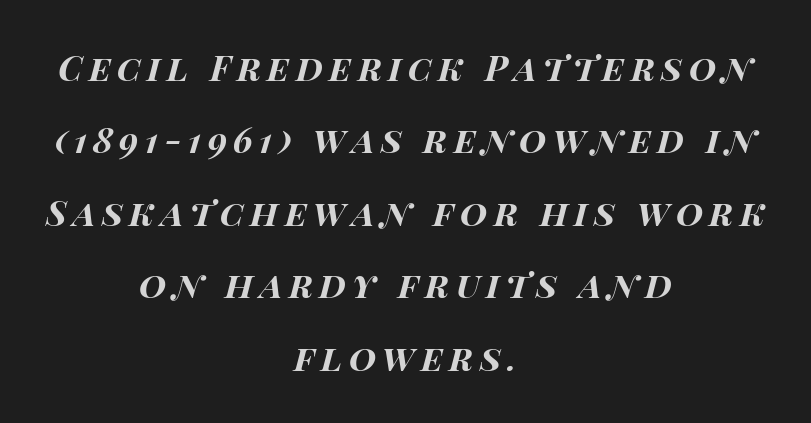
The image shows 35 px bold, wide type, italic (leaning right); set centered, loose line spacing (2.07x), not underlined; high stroke contrast and a large x-height.
